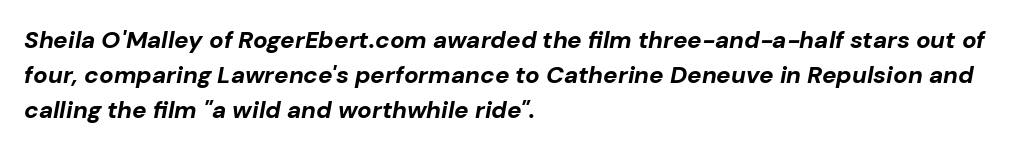
Q: Is the text bold? A: Yes.
Q: Is the text italic (slanted)? A: Yes, it leans right by about 10 degrees.
Q: Is the text underlined? A: No.
Q: How is the paragraph aligned? A: Left-aligned.
Q: Is the spacing between letters normal or unusually wide? A: Normal.
Q: Is the spacing between lines tight, normal or loose? A: Normal.
